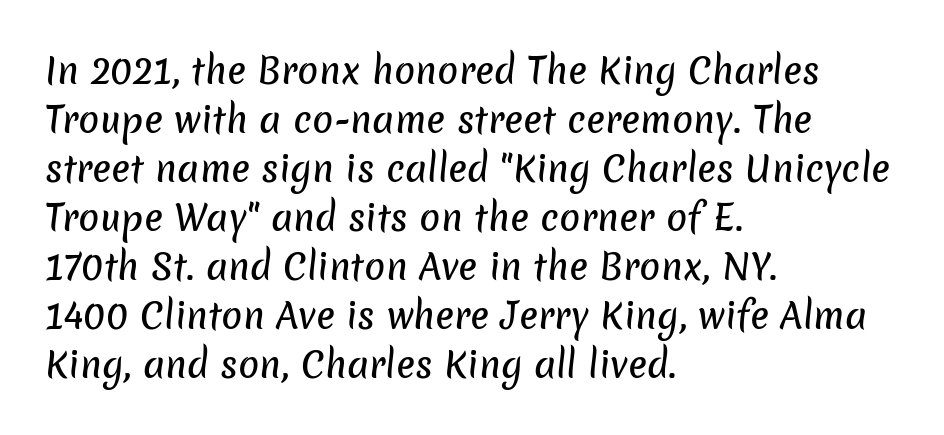
The image shows 35 px sans-serif type; set left-aligned, normal line spacing (1.4x), normal letter spacing, not underlined; low stroke contrast and a medium x-height.
